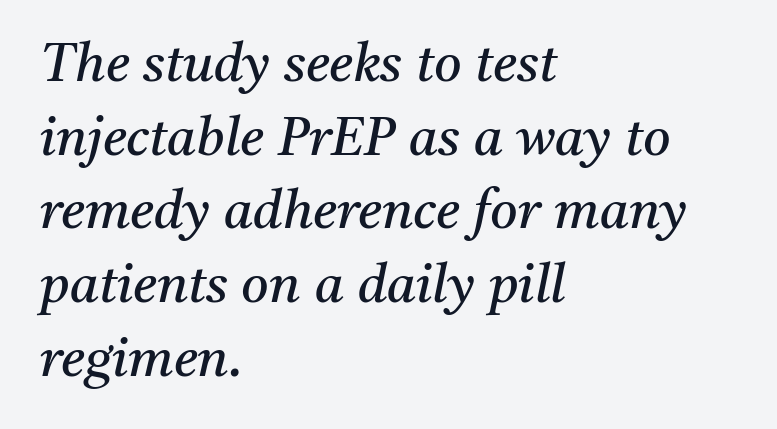
The image shows 53 px regular-weight serif type, italic (leaning right); set left-aligned, normal line spacing (1.39x), normal letter spacing, not underlined; medium stroke contrast and a medium x-height.
